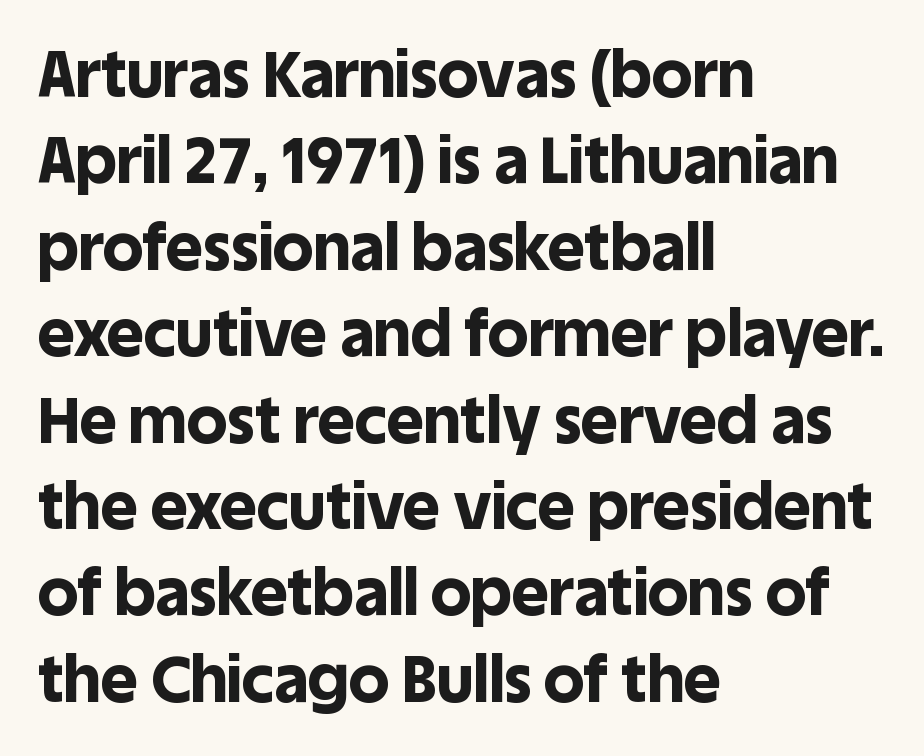
Q: Is the text bold? A: Yes.
Q: Is the text italic (slanted)? A: No, it is upright.
Q: Is the typeface a serif or a sans-serif typeface? A: Sans-serif.
Q: Is the text underlined? A: No.
Q: How is the paragraph aligned? A: Left-aligned.
Q: Is the spacing between letters normal or unusually wide? A: Normal.
Q: Is the spacing between lines tight, normal or loose? A: Normal.
Q: Width (condensed, normal, or wide)? A: Normal.
Q: x-height? A: Large.
Q: Monospaced? A: No.
